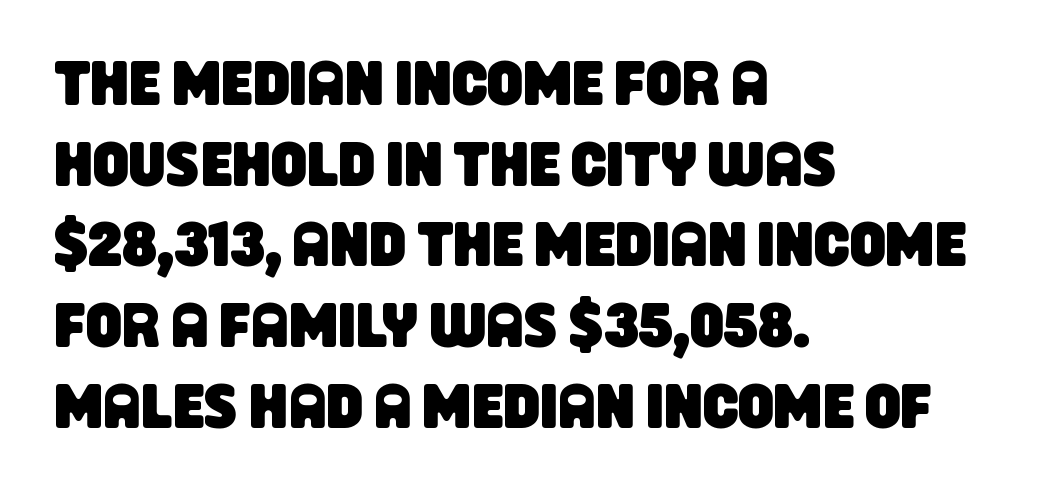
The image shows 63 px condensed sans-serif type; set left-aligned, normal line spacing (1.28x), normal letter spacing, not underlined; low stroke contrast and a large x-height.
